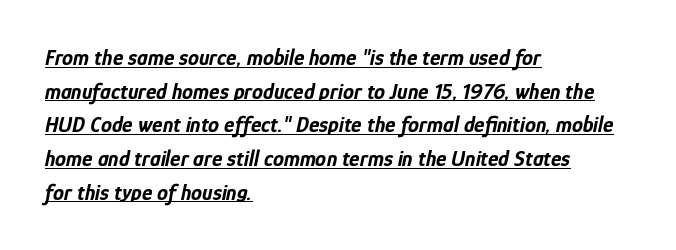
The image shows 22 px bold type, italic (leaning right); set left-aligned, normal line spacing (1.53x), normal letter spacing, underlined.
